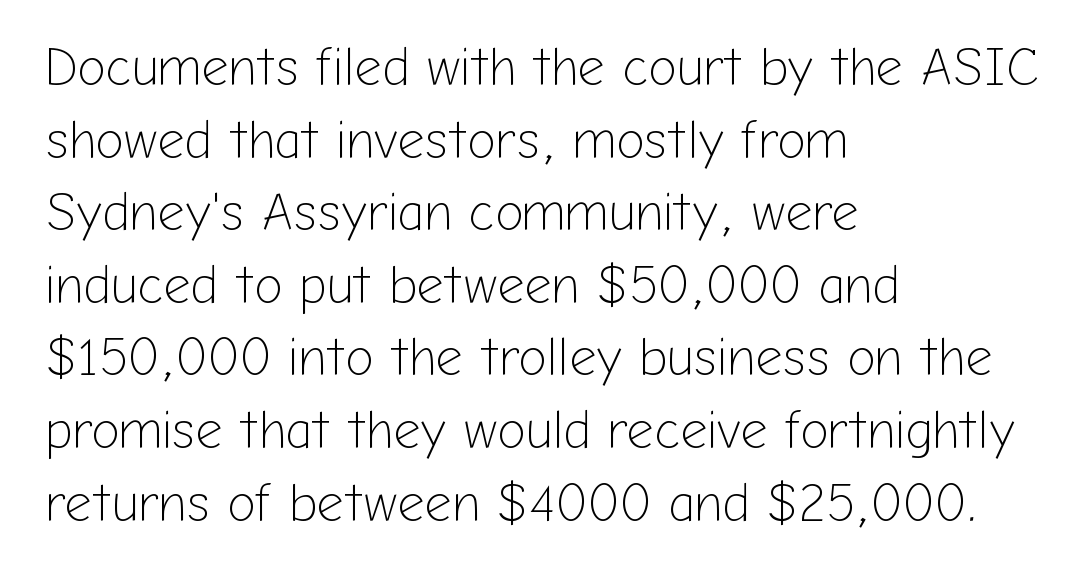
Q: Is the text bold? A: No.
Q: Is the text italic (slanted)? A: No, it is upright.
Q: Is the typeface a serif or a sans-serif typeface? A: Sans-serif.
Q: Is the text underlined? A: No.
Q: How is the paragraph aligned? A: Left-aligned.
Q: Is the spacing between letters normal or unusually wide? A: Normal.
Q: Is the spacing between lines tight, normal or loose? A: Normal.
Q: Width (condensed, normal, or wide)? A: Normal.
Q: Stroke contrast? A: Low.
Q: x-height? A: Medium.
Q: Monospaced? A: No.
